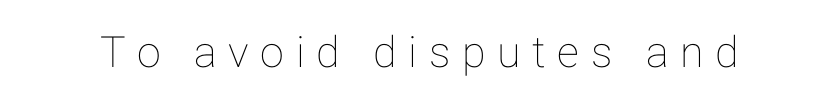
Loose tracking; the words dissolve into strings of separated letters. Beneath every word, the page is bare. Style check: upright. This sample has the flowing, uneven cadence of proportional lettering.
